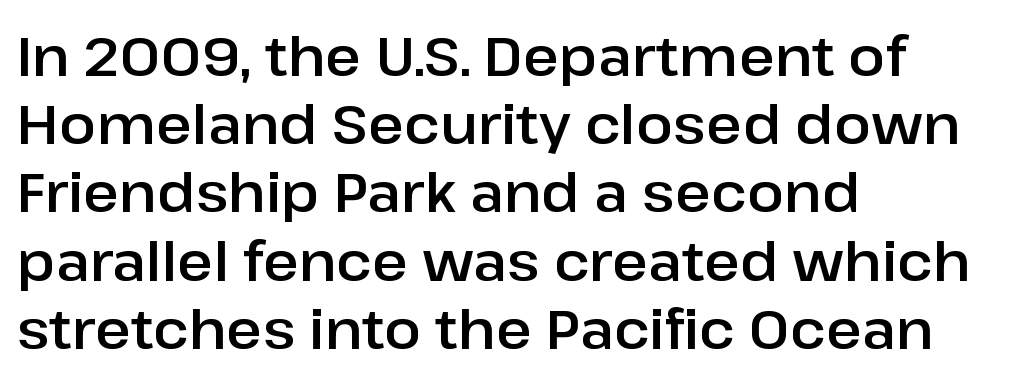
{"serif": "no", "italic": "no", "width": "normal", "stroke_contrast": "low", "x_height": "medium", "monospaced": "no", "underline": "no", "align": "left", "line_spacing_ratio": 1.24, "letter_spacing": "normal", "letter_spacing_em": 0.0, "glyph_px": 55}
